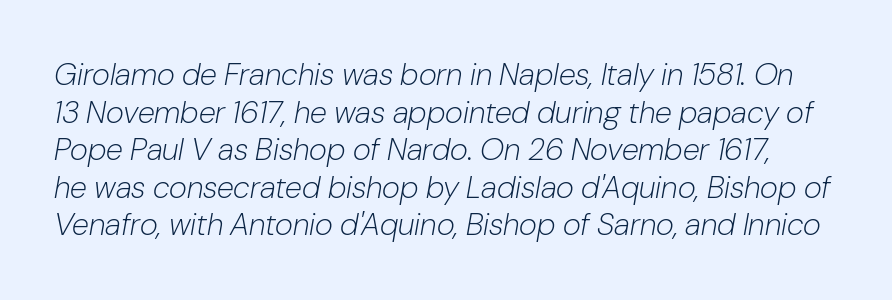
Q: Is the text bold? A: No.
Q: Is the text italic (slanted)? A: Yes, it leans right by about 10 degrees.
Q: Is the text underlined? A: No.
Q: Is the spacing between letters normal or unusually wide? A: Normal.
Q: Width (condensed, normal, or wide)? A: Normal.
Q: Stroke contrast? A: Low.
Q: x-height? A: Medium.
Q: Monospaced? A: No.
